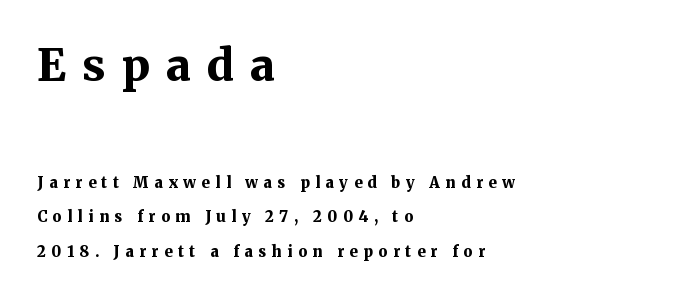
Q: Is the text bold? A: Yes.
Q: Is the text italic (slanted)? A: No, it is upright.
Q: Is the typeface a serif or a sans-serif typeface? A: Serif.
Q: Is the text underlined? A: No.
Q: How is the paragraph aligned? A: Left-aligned.
Q: Is the spacing between letters normal or unusually wide? A: Unusually wide.
Q: Is the spacing between lines tight, normal or loose? A: Loose.
Q: Which block of text is set in a larger size, the first (top) or the second (bottom)? A: The first (top) one.
Q: Width (condensed, normal, or wide)? A: Normal.
Q: Stroke contrast? A: Medium.
Q: x-height? A: Medium.
Q: Monospaced? A: No.
